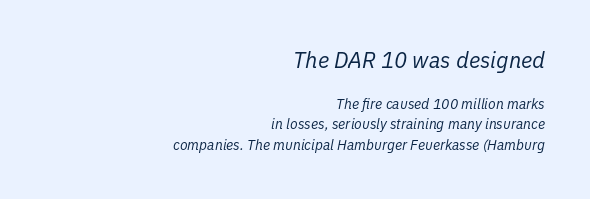
The image shows 22 px text type, italic (leaning right); set right-aligned, normal line spacing (1.44x), normal letter spacing, not underlined; the first (top) block is 1.57x larger.
